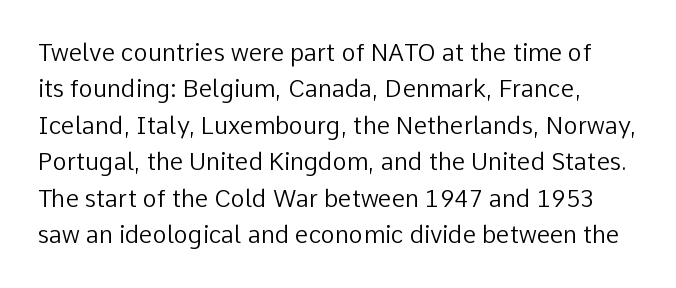
Q: Is the text bold? A: No.
Q: Is the text italic (slanted)? A: No, it is upright.
Q: Is the text underlined? A: No.
Q: Is the spacing between letters normal or unusually wide? A: Normal.
Q: Is the spacing between lines tight, normal or loose? A: Normal.
